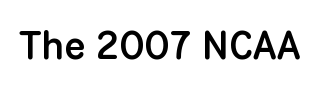
A typesetter would mark this as roman, not italic. The glyphs are unaccompanied by any horizontal stroke below them. Looks like regular typesetting: each glyph gets only the width it needs. There is no visible air inserted between adjacent glyphs. In terms of weight, the rendering is demibold, just under bold.
